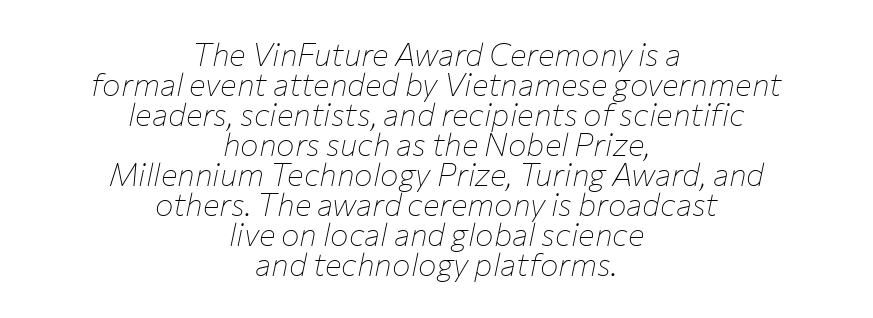
The image shows 31 px thin type, italic (leaning right); set centered, tight line spacing (0.97x), normal letter spacing, not underlined; low stroke contrast and a medium x-height.
